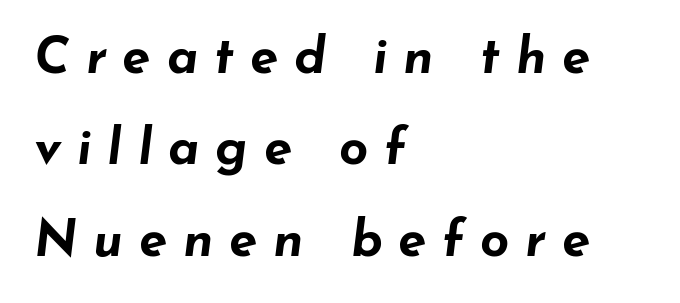
Q: Is the text bold? A: Yes.
Q: Is the text italic (slanted)? A: Yes, it leans right by about 7 degrees.
Q: Is the text underlined? A: No.
Q: How is the paragraph aligned? A: Left-aligned.
Q: Is the spacing between letters normal or unusually wide? A: Unusually wide.
Q: Width (condensed, normal, or wide)? A: Wide.
Q: Stroke contrast? A: Low.
Q: x-height? A: Small.
Q: Monospaced? A: No.
